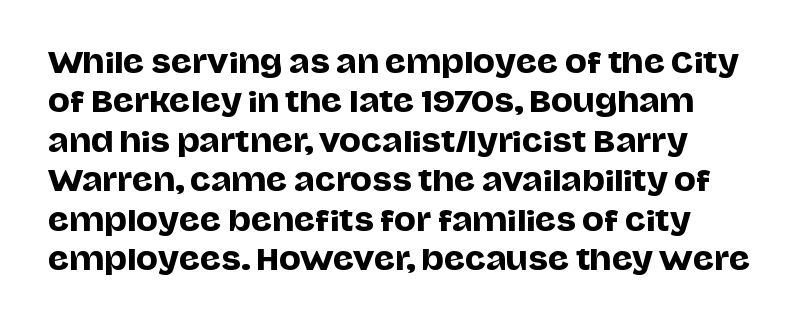
The letters stand straight up with perfectly vertical stems. Quick note: interline space is typical. These lines are rendered in a variable-pitch font. Words float on clear page, feet unadorned. Nobody touched the tracking dial on this one. Type style note: lacks serifs.
